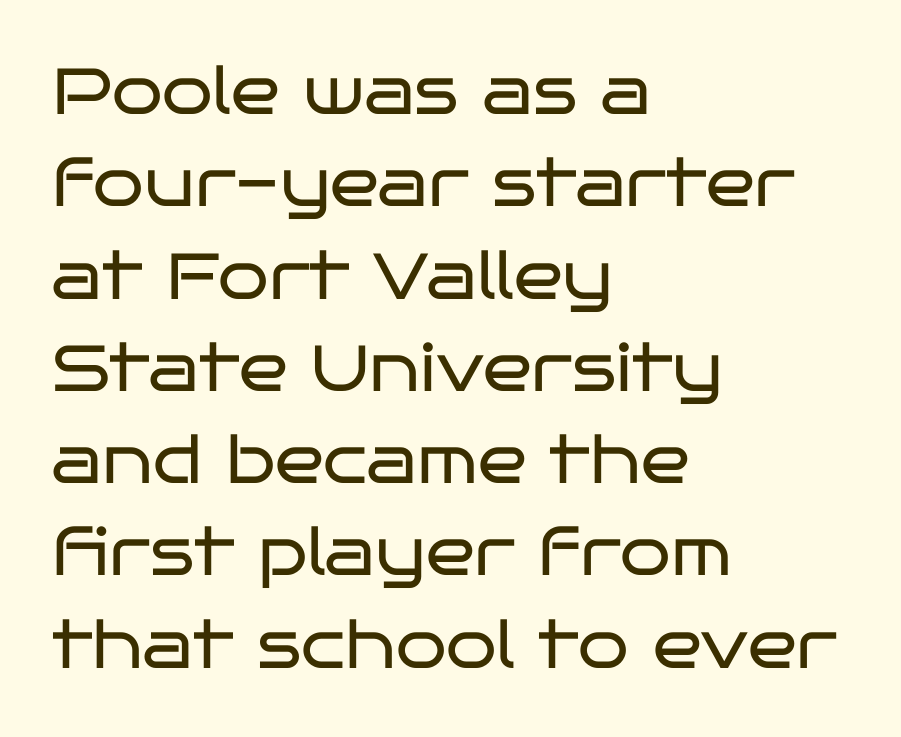
The image shows 65 px regular-weight, wide sans-serif type, upright; set left-aligned, normal line spacing (1.42x), normal letter spacing, not underlined; low stroke contrast and a large x-height.
